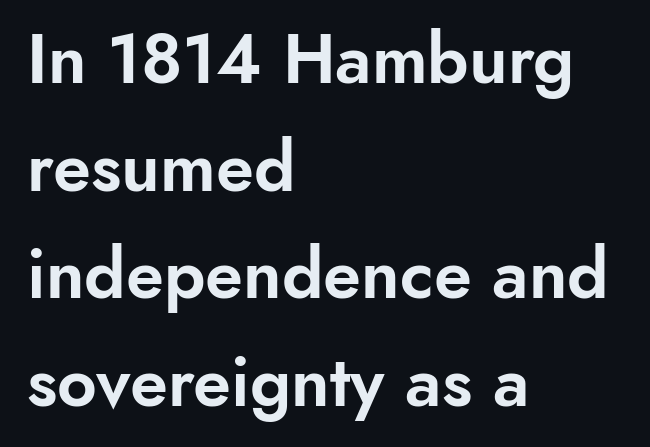
The image shows 69 px sans-serif type, upright; set left-aligned, normal line spacing (1.56x), normal letter spacing, not underlined; low stroke contrast and a small x-height.
